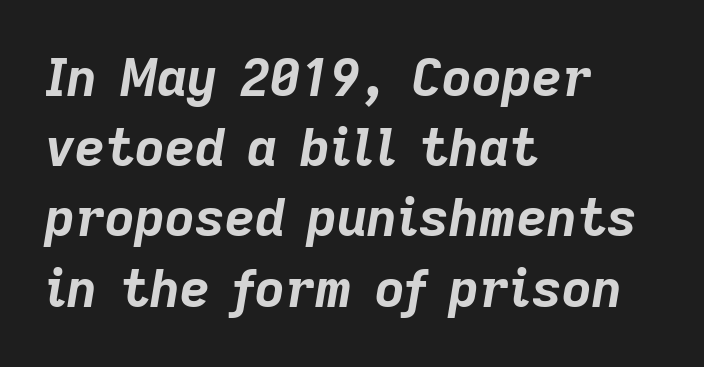
{"italic": "yes", "lean": "right", "slant_degrees": 9, "bold": "yes", "weight": "bold", "width": "normal", "stroke_contrast": "low", "x_height": "medium", "monospaced": "no", "underline": "no", "align": "left", "line_spacing": "normal", "line_spacing_ratio": 1.35, "letter_spacing": "normal", "letter_spacing_em": 0.0, "glyph_px": 52}
